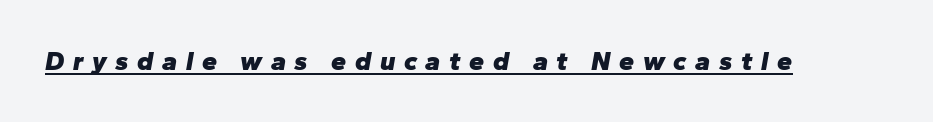
The image shows 27 px bold type, italic (leaning right); set unusually wide letter spacing (+0.32 em), underlined.
